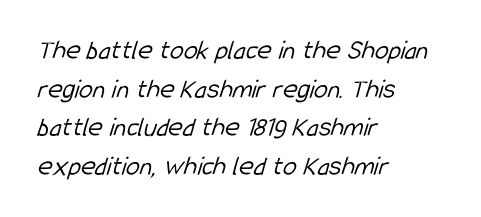
The image shows 28 px light, condensed sans-serif type; set left-aligned, normal line spacing (1.38x), normal letter spacing, not underlined; low stroke contrast and a medium x-height.
